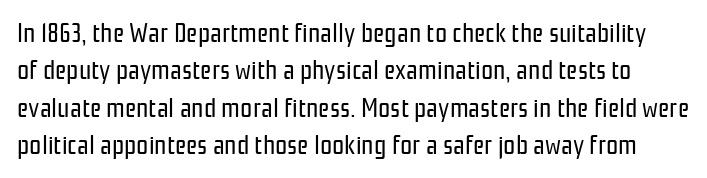
{"italic": "no", "bold": "no", "underline": "no", "line_spacing": "normal", "line_spacing_ratio": 1.38, "letter_spacing": "normal", "letter_spacing_em": 0.0, "glyph_px": 27}
